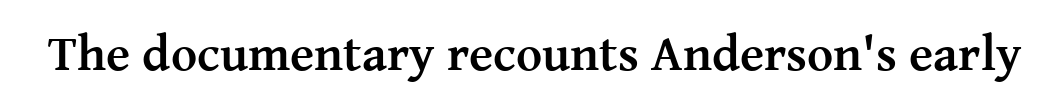
The image shows 50 px semibold serif type, upright; set normal letter spacing, not underlined; medium stroke contrast and a medium x-height.
